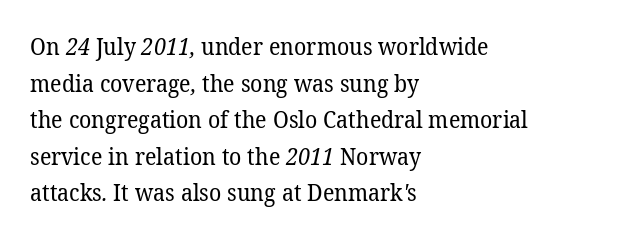
{"bold": "no", "underline": "no", "align": "left", "line_spacing": "normal", "line_spacing_ratio": 1.59, "letter_spacing": "normal", "letter_spacing_em": 0.0, "glyph_px": 23}
